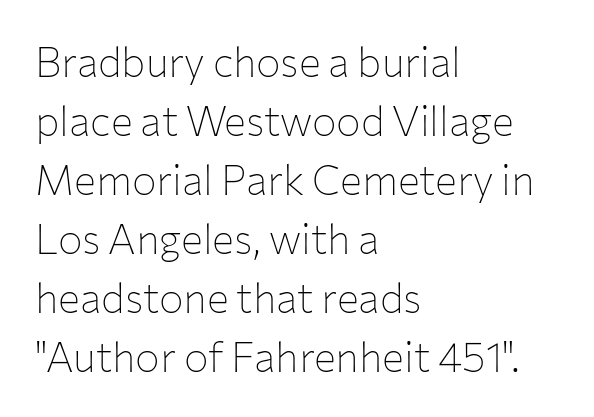
{"serif": "no", "italic": "no", "bold": "no", "weight": "thin", "width": "normal", "stroke_contrast": "low", "x_height": "medium", "monospaced": "no", "underline": "no", "align": "left", "line_spacing": "normal", "line_spacing_ratio": 1.44, "letter_spacing": "normal", "letter_spacing_em": 0.0, "glyph_px": 41}
